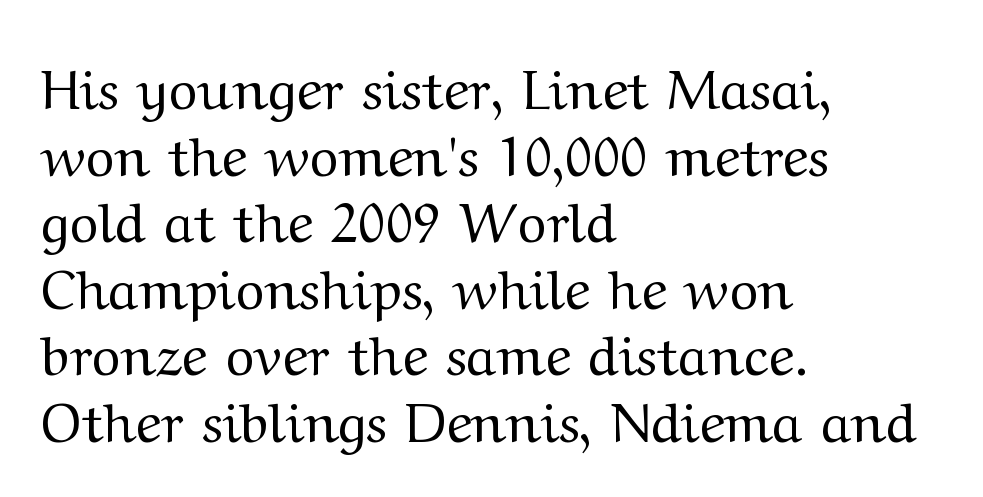
The image shows 55 px regular-weight, wide serif type, upright; set left-aligned, line spacing 1.21x, normal letter spacing, not underlined; medium stroke contrast and a medium x-height.
